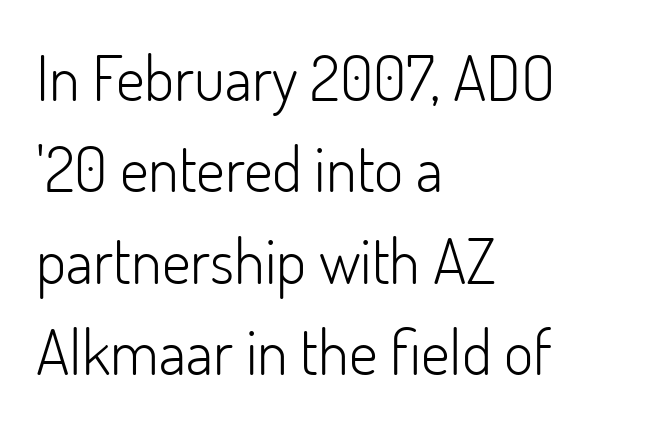
{"serif": "no", "italic": "no", "bold": "no", "weight": "light", "width": "normal", "stroke_contrast": "low", "x_height": "small", "monospaced": "no", "underline": "no", "align": "left", "line_spacing": "normal", "line_spacing_ratio": 1.45, "letter_spacing": "normal", "letter_spacing_em": 0.0, "glyph_px": 63}
